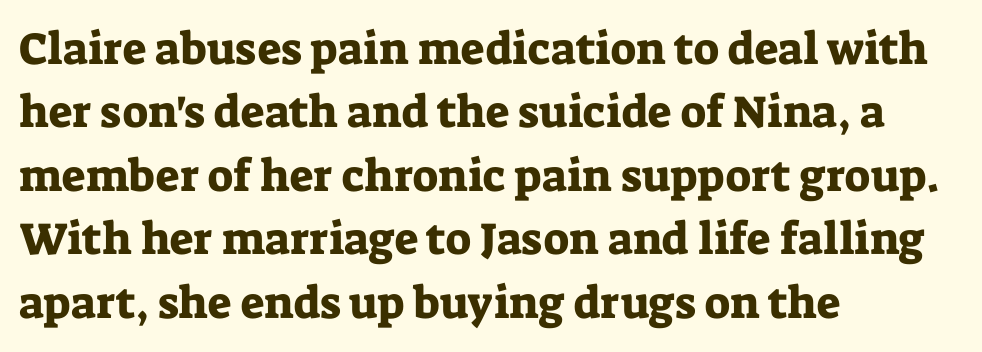
Q: Is the text italic (slanted)? A: No, it is upright.
Q: Is the typeface a serif or a sans-serif typeface? A: Serif.
Q: Is the text underlined? A: No.
Q: How is the paragraph aligned? A: Left-aligned.
Q: Is the spacing between letters normal or unusually wide? A: Normal.
Q: Is the spacing between lines tight, normal or loose? A: Normal.
Q: Width (condensed, normal, or wide)? A: Normal.
Q: Stroke contrast? A: Low.
Q: x-height? A: Medium.
Q: Monospaced? A: No.
